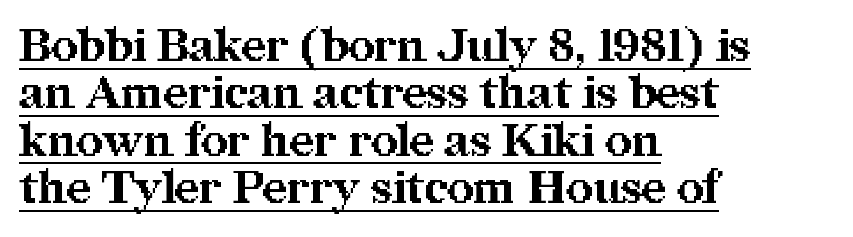
Quick note: not italic, upright. Horizontal bands of white between lines are thin slivers. You'd pick this weight for a headline — it's a proper bold. Is this a fixed-width face? No — the glyphs have proportional, varying widths.
